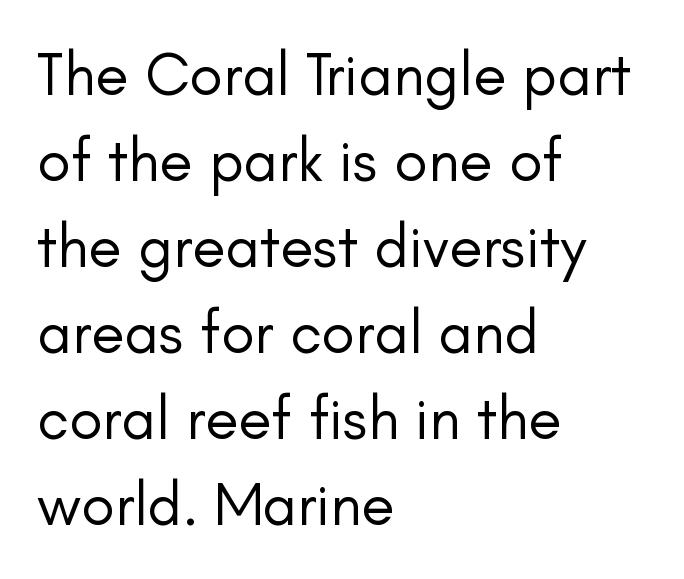
Stem width sits at or under what a default text font uses. Whoever set this chose a conventional vertical rhythm. Are there feet on the stems? There aren't — it's a sans. Descenders are the only things crossing below the line.
